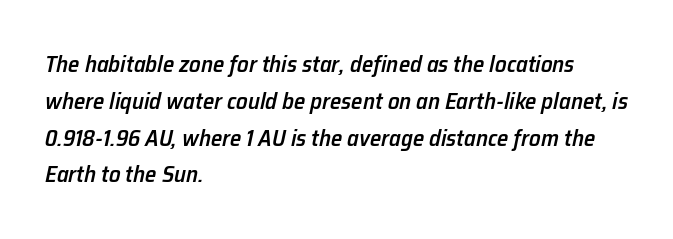
Students, this is semibold: more ink than regular, less than bold. Rows of type keep a routine distance in the vertical direction. The words here are not underlined. There's an unmistakable incline to the writing here.
